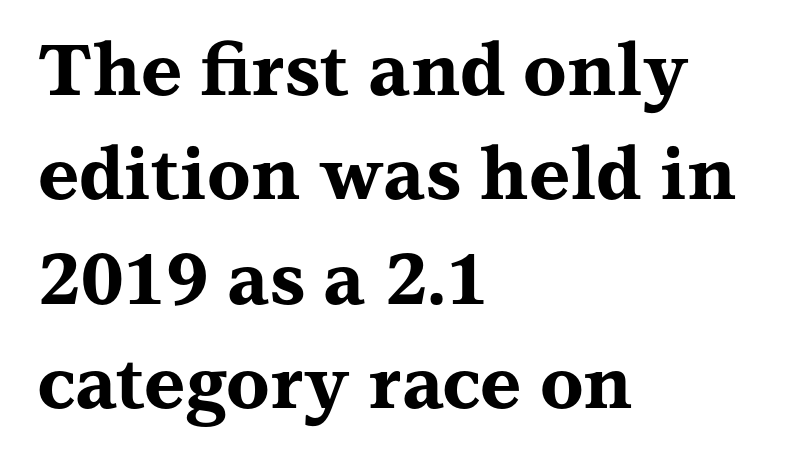
You'd pick this weight for a headline — it's a proper bold. In CSS terms this would be text-align: left. Each letter keeps its own natural width here, so spacing adapts to shape. This sample uses plain, unmodified letter spacing. Students, observe: this is what conventionally led text looks like. No italicization has been applied; the sample stays upright.
